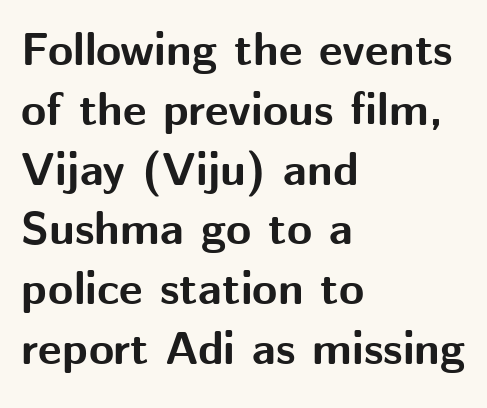
To sum up the face: it is a sans, with no serifs. The gaps between neighbouring characters are ordinary and unremarkable. These lines are rendered in a variable-pitch font. What's the leading like? Ordinary, nothing unusual. Italic: no, the glyphs are upright roman. On the weight axis this lands at bold, roughly 700.
